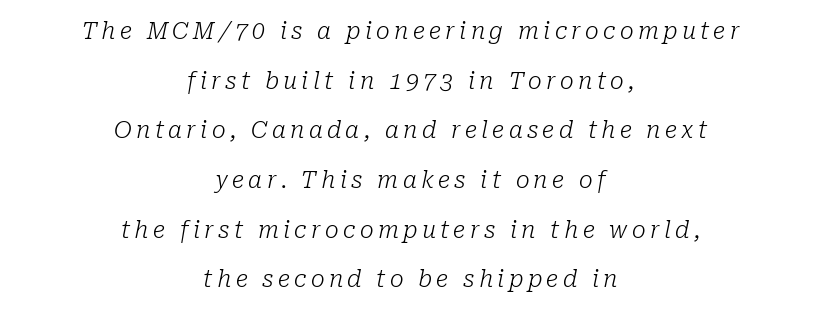
Baseline-to-baseline distance is far greater than the letter height. The characters are drawn with everyday or finer stroke widths. You can tell it's italic because the verticals aren't actually vertical. The setting favours the middle, as headings and verse often do. Underlining? Definitely not there.
